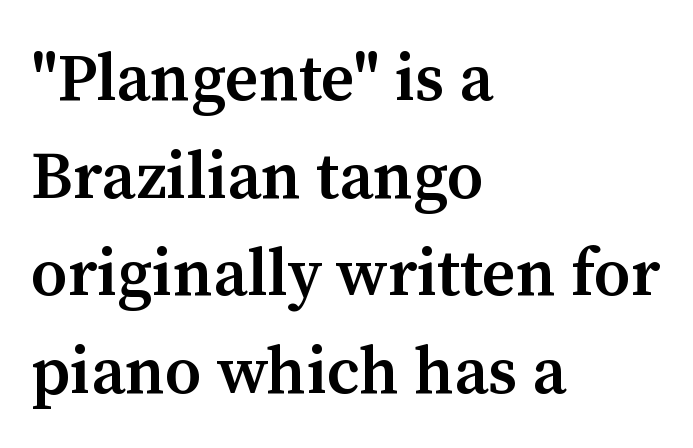
The image shows 66 px semibold serif type, upright; set left-aligned, normal line spacing (1.48x), normal letter spacing, not underlined; medium stroke contrast and a medium x-height.
